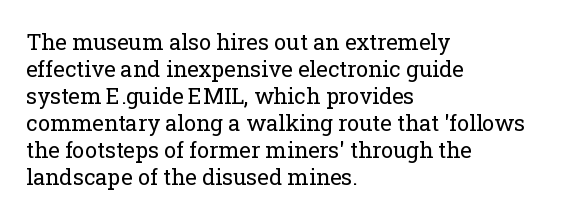
Q: Is the text bold? A: No.
Q: Is the text italic (slanted)? A: No, it is upright.
Q: Is the text underlined? A: No.
Q: How is the paragraph aligned? A: Left-aligned.
Q: Is the spacing between letters normal or unusually wide? A: Normal.
